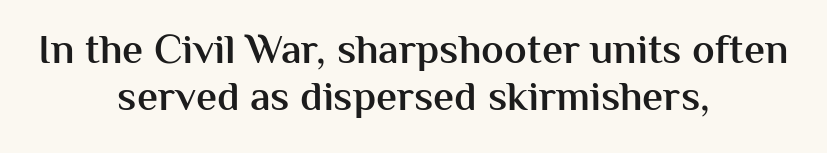
Q: Is the text bold? A: Semi-bold.
Q: Is the text italic (slanted)? A: No, it is upright.
Q: Is the typeface a serif or a sans-serif typeface? A: Sans-serif.
Q: Is the text underlined? A: No.
Q: How is the paragraph aligned? A: Centered.
Q: Is the spacing between letters normal or unusually wide? A: Normal.
Q: Is the spacing between lines tight, normal or loose? A: Tight.
Q: Width (condensed, normal, or wide)? A: Normal.
Q: Stroke contrast? A: Medium.
Q: x-height? A: Medium.
Q: Monospaced? A: No.
